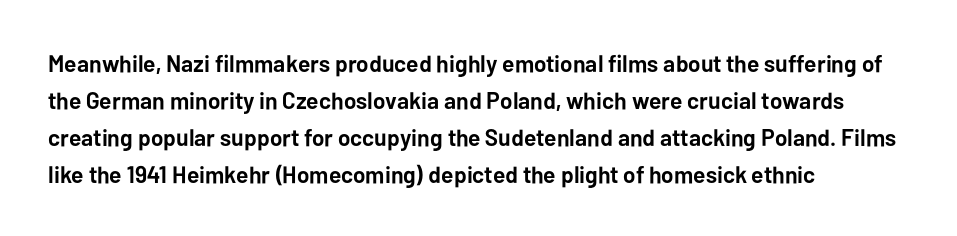
Q: Is the text bold? A: Yes.
Q: Is the text italic (slanted)? A: No, it is upright.
Q: Is the text underlined? A: No.
Q: How is the paragraph aligned? A: Left-aligned.
Q: Is the spacing between letters normal or unusually wide? A: Normal.
Q: Is the spacing between lines tight, normal or loose? A: Normal.
